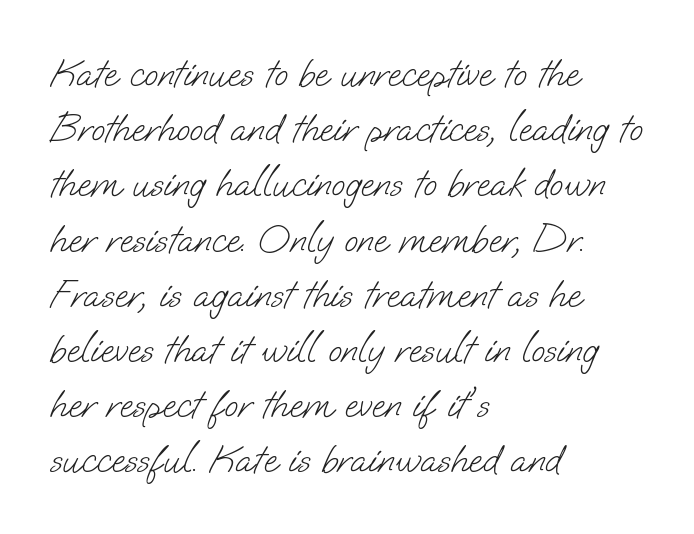
Q: Is the text bold? A: No.
Q: Is the typeface a serif or a sans-serif typeface? A: Sans-serif.
Q: Is the text underlined? A: No.
Q: How is the paragraph aligned? A: Left-aligned.
Q: Is the spacing between letters normal or unusually wide? A: Normal.
Q: Is the spacing between lines tight, normal or loose? A: Normal.
Q: Width (condensed, normal, or wide)? A: Normal.
Q: Stroke contrast? A: Low.
Q: x-height? A: Small.
Q: Monospaced? A: No.
